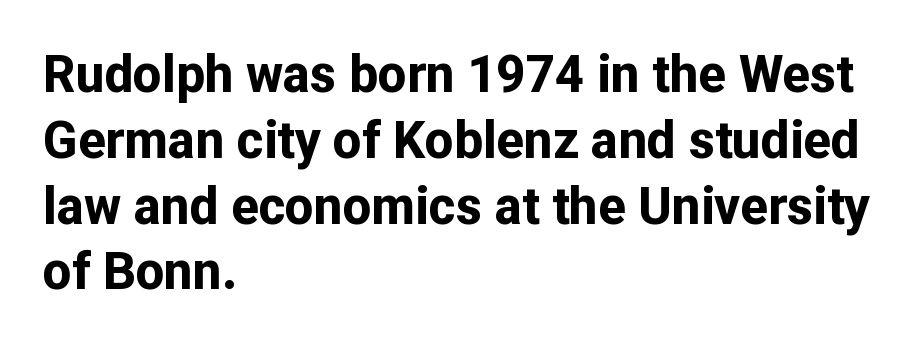
{"serif": "no", "italic": "no", "bold": "yes", "weight": "bold", "width": "normal", "stroke_contrast": "low", "x_height": "medium", "monospaced": "no", "underline": "no", "align": "left", "line_spacing": "normal", "line_spacing_ratio": 1.29, "letter_spacing": "normal", "letter_spacing_em": 0.0, "glyph_px": 51}
